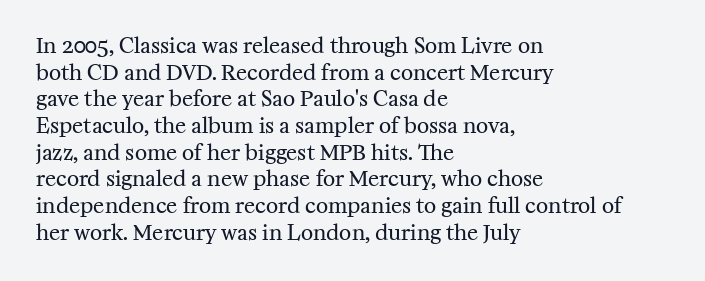
The image shows 21 px text type, upright; set left-aligned, normal line spacing (1.27x), normal letter spacing, not underlined.
